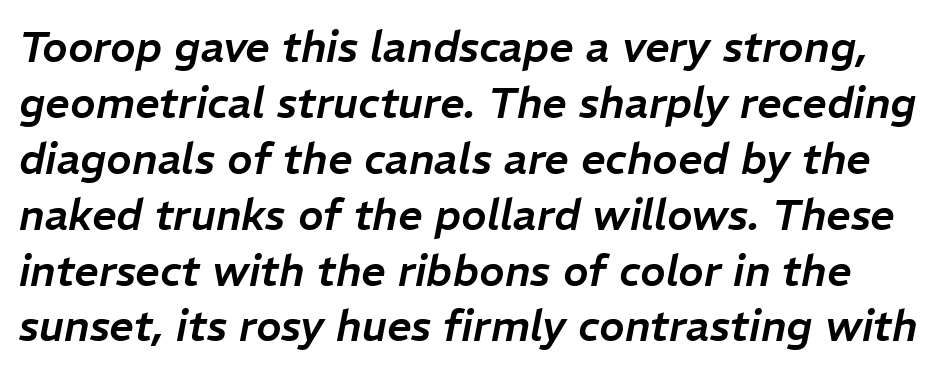
Q: Is the text italic (slanted)? A: Yes, it leans right by about 11 degrees.
Q: Is the text underlined? A: No.
Q: Is the spacing between letters normal or unusually wide? A: Normal.
Q: Is the spacing between lines tight, normal or loose? A: Normal.
Q: Width (condensed, normal, or wide)? A: Normal.
Q: Stroke contrast? A: Low.
Q: x-height? A: Medium.
Q: Monospaced? A: No.
